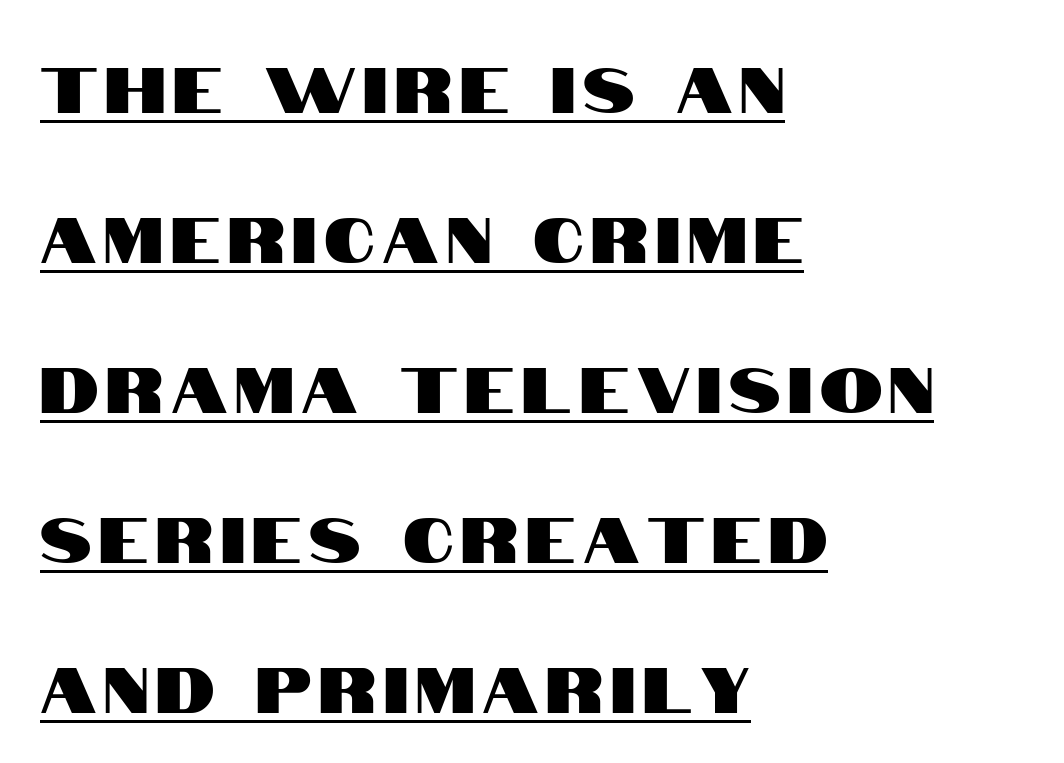
Q: Is the text italic (slanted)? A: No, it is upright.
Q: Is the typeface a serif or a sans-serif typeface? A: Sans-serif.
Q: Is the text underlined? A: Yes.
Q: How is the paragraph aligned? A: Left-aligned.
Q: Is the spacing between lines tight, normal or loose? A: Loose.
Q: Width (condensed, normal, or wide)? A: Condensed.
Q: Stroke contrast? A: High.
Q: x-height? A: Large.
Q: Monospaced? A: No.
